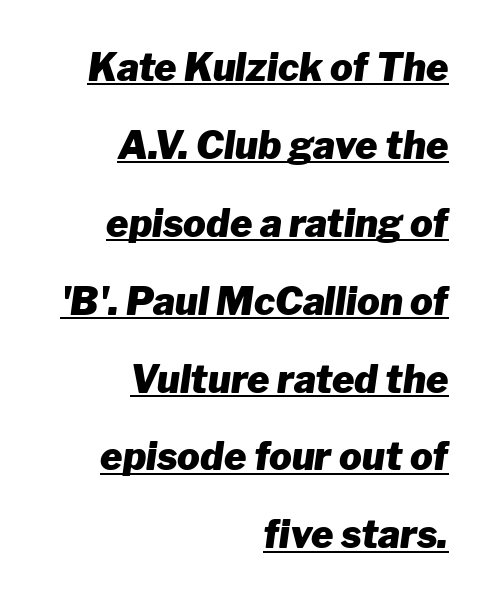
Q: Is the text bold? A: Yes.
Q: Is the text italic (slanted)? A: Yes, it leans right by about 8 degrees.
Q: Is the text underlined? A: Yes.
Q: How is the paragraph aligned? A: Right-aligned.
Q: Is the spacing between letters normal or unusually wide? A: Normal.
Q: Is the spacing between lines tight, normal or loose? A: Loose.
Q: Width (condensed, normal, or wide)? A: Normal.
Q: Stroke contrast? A: Low.
Q: x-height? A: Medium.
Q: Monospaced? A: No.
